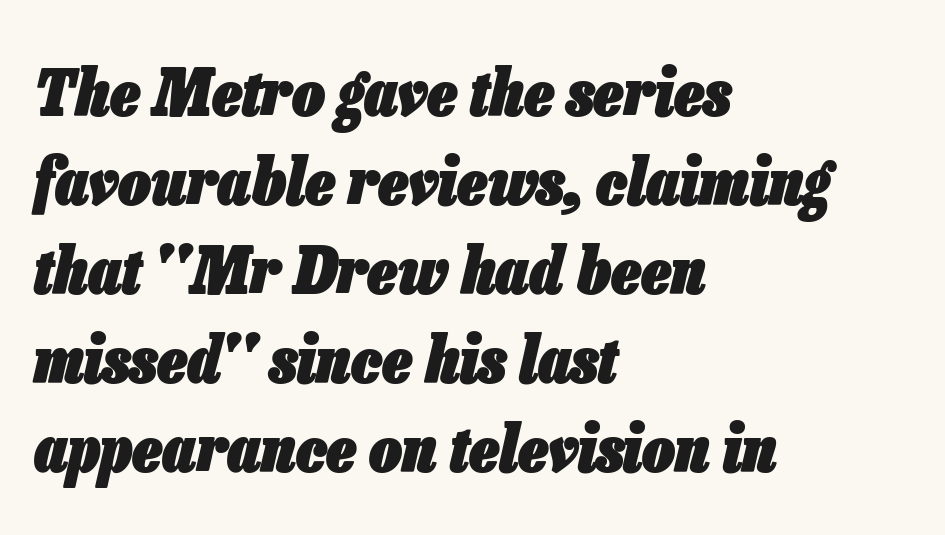
Look at the tracking — it's just the regular setting, nothing added. Just letters on the line, the space beneath them empty. Baseline-to-baseline distance is the conventional proportion of letter height. If you drew a line through each stem, it would be angled.
